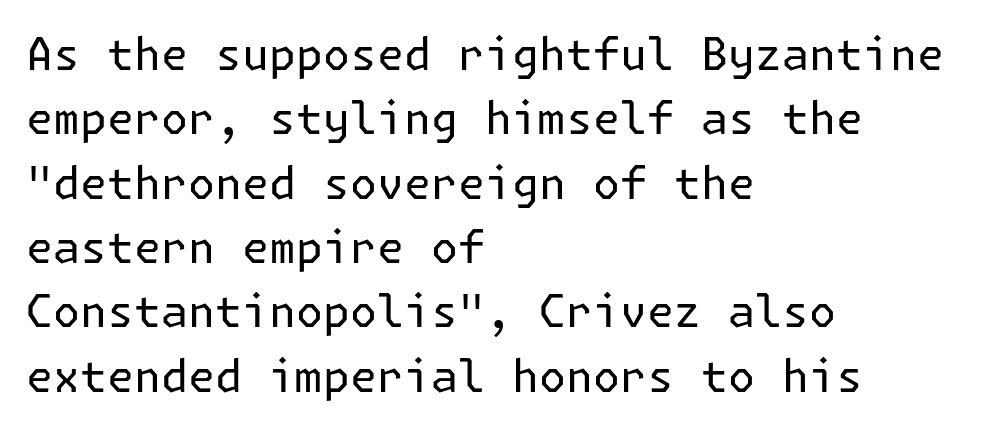
The space between consecutive lines is moderate. The strokes carry an ordinary text weight at most. Typeset ragged right — the left edge is the straight one. Is there any slant? The stems are plumb.
